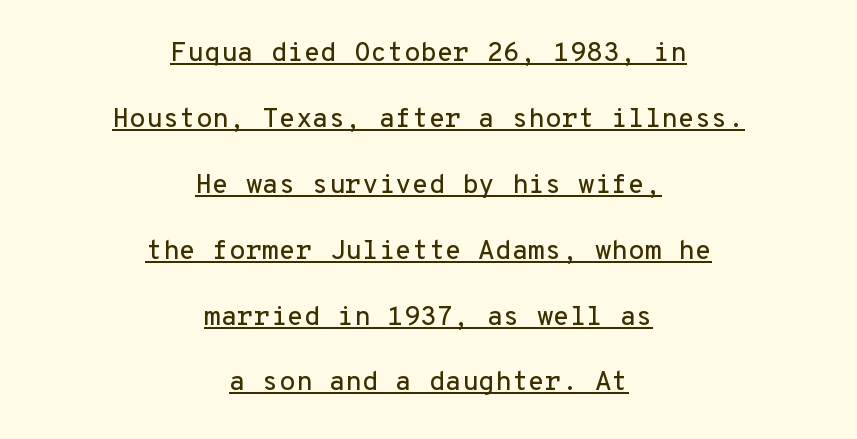
{"italic": "no", "underline": "yes", "align": "center", "line_spacing": "loose", "line_spacing_ratio": 2.44, "letter_spacing": "normal", "letter_spacing_em": 0.0, "glyph_px": 27}
